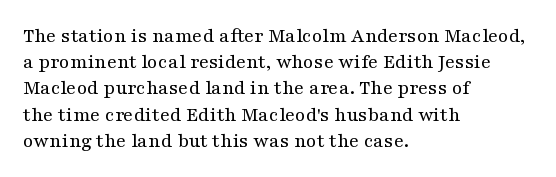
Q: Is the text bold? A: No.
Q: Is the text italic (slanted)? A: No, it is upright.
Q: Is the text underlined? A: No.
Q: How is the paragraph aligned? A: Left-aligned.
Q: Is the spacing between letters normal or unusually wide? A: Normal.
Q: Is the spacing between lines tight, normal or loose? A: Normal.
